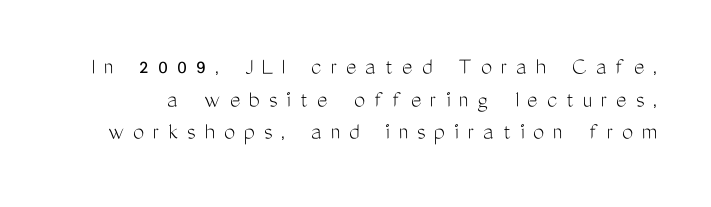
The image shows 25 px text type, upright; set normal line spacing (1.31x), unusually wide letter spacing (+0.36 em), not underlined.
